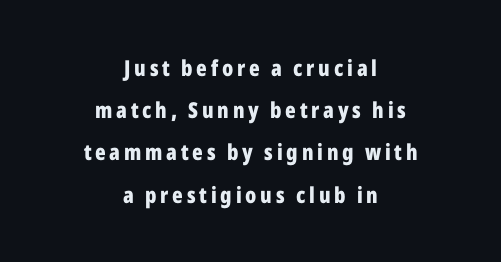
{"italic": "no", "bold": "yes", "underline": "no", "align": "center", "line_spacing": "loose", "line_spacing_ratio": 1.92, "glyph_px": 22}
